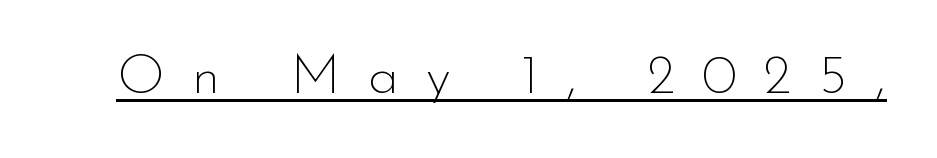
Q: Is the text bold? A: No.
Q: Is the text italic (slanted)? A: No, it is upright.
Q: Is the typeface a serif or a sans-serif typeface? A: Sans-serif.
Q: Is the text underlined? A: Yes.
Q: Is the spacing between letters normal or unusually wide? A: Unusually wide.
Q: Width (condensed, normal, or wide)? A: Normal.
Q: Stroke contrast? A: Low.
Q: x-height? A: Small.
Q: Monospaced? A: No.
